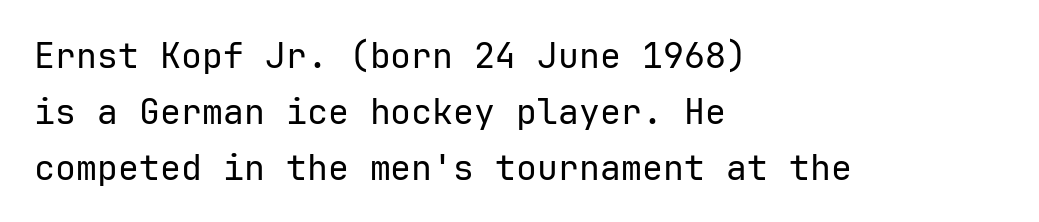
The passage shown is typeset with a sans-serif family. Any mark beneath the type? The region is blank. Notice how the passage keeps a crisp vertical edge on the left only. The gaps between neighbouring characters are ordinary and unremarkable. Students, observe: this is what conventionally led text looks like.
